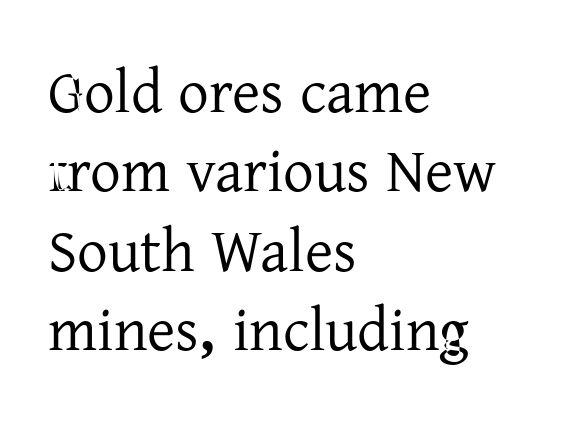
{"serif": "yes", "italic": "no", "width": "normal", "stroke_contrast": "low", "x_height": "medium", "monospaced": "no", "underline": "no", "align": "left", "line_spacing": "normal", "line_spacing_ratio": 1.3, "letter_spacing": "normal", "letter_spacing_em": 0.0, "glyph_px": 61}
